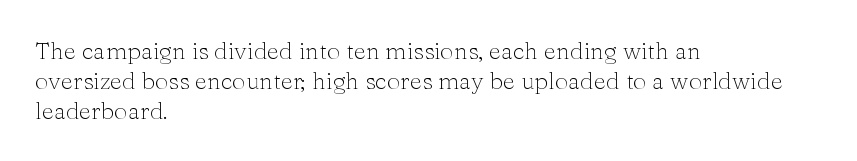
{"italic": "no", "bold": "no", "underline": "no", "align": "left", "line_spacing": "normal", "line_spacing_ratio": 1.25, "letter_spacing": "normal", "letter_spacing_em": 0.0, "glyph_px": 24}
